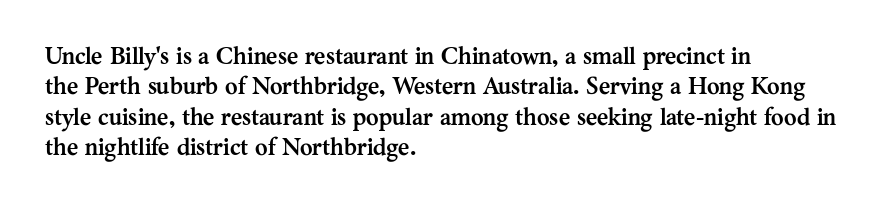
The glyphs are unaccompanied by any horizontal stroke below them. The leading is moderate, giving the passage an even texture. Left-aligned paragraph, ragged on the right. A full-strength bold gives these letters their thick strokes. This sample uses an upright cut, with every glyph sitting square on the baseline.
